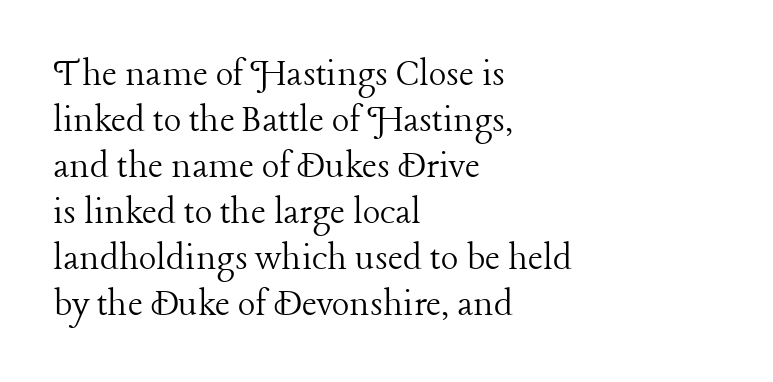
The designer went with a serif here, giving each stem small feet. Reading down the block, your eye returns to a fixed left position each line. Spacing verdict: proportional, widths tailored to each character. Descender tails drop into unmarked territory.
